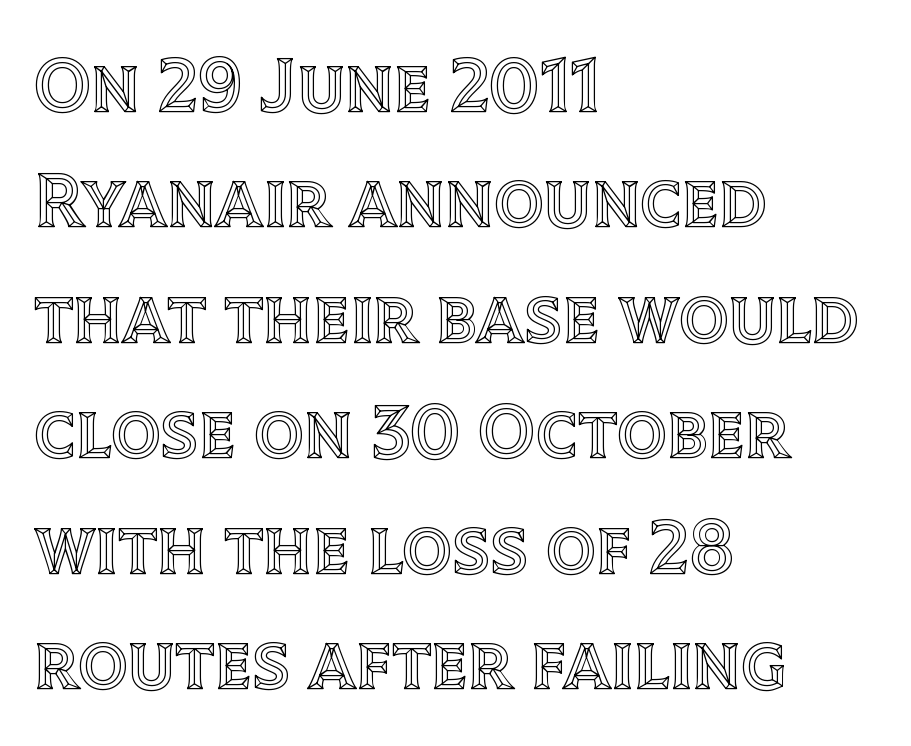
The image shows 78 px text type, upright; set left-aligned, normal line spacing (1.48x), normal letter spacing, not underlined; a large x-height.
